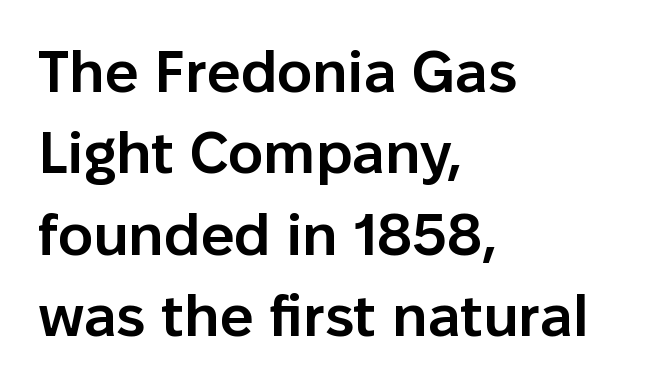
The image shows 59 px semibold sans-serif type, upright; set left-aligned, normal line spacing (1.38x), normal letter spacing, not underlined; low stroke contrast and a medium x-height.
